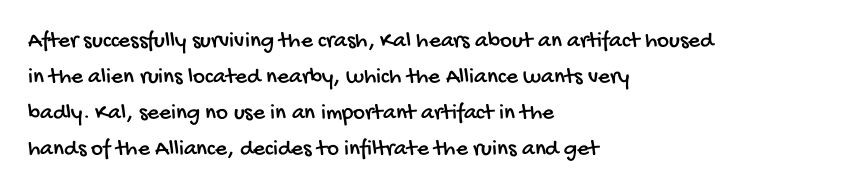
The image shows 23 px text type; set left-aligned, normal line spacing (1.56x), normal letter spacing, not underlined.
